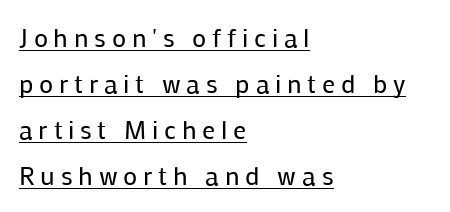
Q: Is the text bold? A: No.
Q: Is the text italic (slanted)? A: No, it is upright.
Q: Is the text underlined? A: Yes.
Q: How is the paragraph aligned? A: Left-aligned.
Q: Is the spacing between letters normal or unusually wide? A: Unusually wide.
